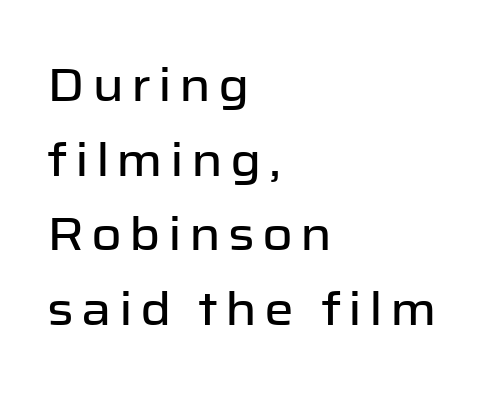
Q: Is the text italic (slanted)? A: No, it is upright.
Q: Is the typeface a serif or a sans-serif typeface? A: Sans-serif.
Q: Is the text underlined? A: No.
Q: How is the paragraph aligned? A: Left-aligned.
Q: Is the spacing between lines tight, normal or loose? A: Normal.
Q: Width (condensed, normal, or wide)? A: Normal.
Q: Stroke contrast? A: Low.
Q: x-height? A: Medium.
Q: Monospaced? A: No.
